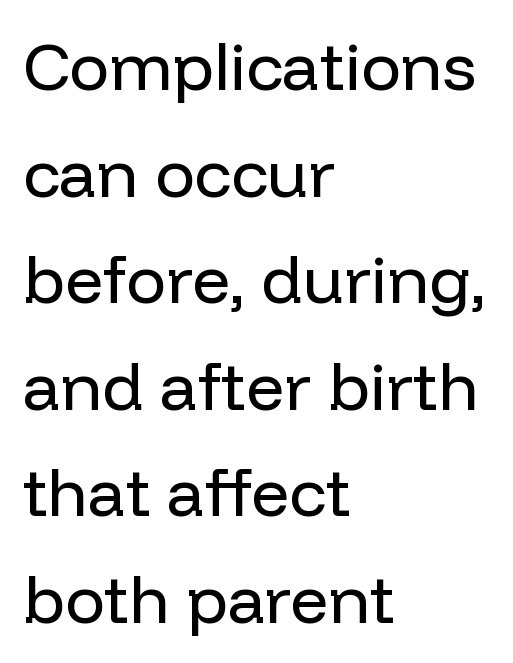
{"serif": "no", "italic": "no", "bold": "no", "weight": "regular", "width": "normal", "stroke_contrast": "low", "x_height": "medium", "monospaced": "no", "underline": "no", "align": "left", "line_spacing": "normal", "line_spacing_ratio": 1.59, "letter_spacing": "normal", "letter_spacing_em": 0.0, "glyph_px": 67}
